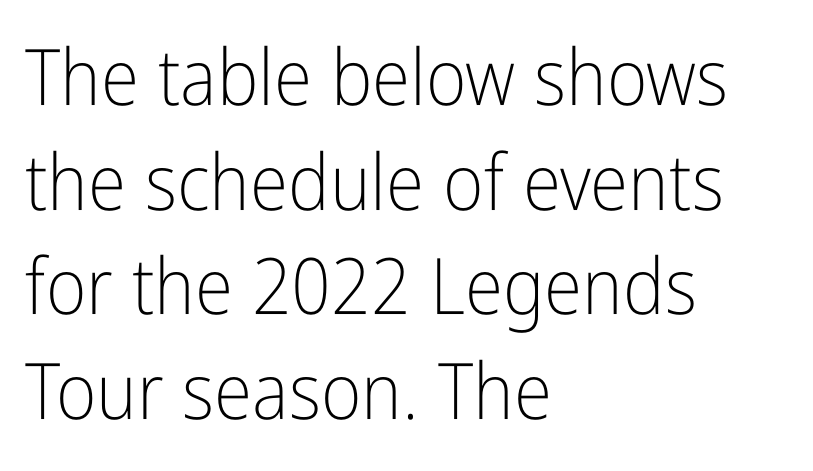
Q: Is the text bold? A: No.
Q: Is the text italic (slanted)? A: No, it is upright.
Q: Is the typeface a serif or a sans-serif typeface? A: Sans-serif.
Q: Is the text underlined? A: No.
Q: How is the paragraph aligned? A: Left-aligned.
Q: Is the spacing between letters normal or unusually wide? A: Normal.
Q: Is the spacing between lines tight, normal or loose? A: Normal.
Q: Width (condensed, normal, or wide)? A: Condensed.
Q: Stroke contrast? A: Low.
Q: x-height? A: Medium.
Q: Monospaced? A: No.
